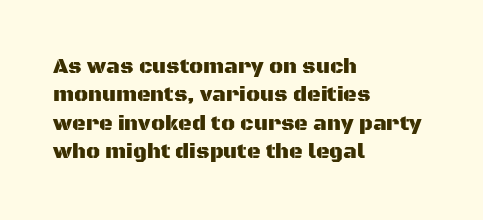
{"italic": "no", "underline": "no", "align": "left", "line_spacing": "normal", "line_spacing_ratio": 1.35, "letter_spacing": "normal", "letter_spacing_em": 0.0, "glyph_px": 21}
